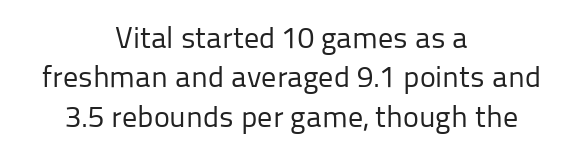
{"serif": "no", "italic": "no", "bold": "no", "weight": "regular", "width": "normal", "stroke_contrast": "low", "x_height": "medium", "monospaced": "no", "underline": "no", "align": "center", "line_spacing": "normal", "line_spacing_ratio": 1.31, "letter_spacing": "normal", "letter_spacing_em": 0.0, "glyph_px": 30}
